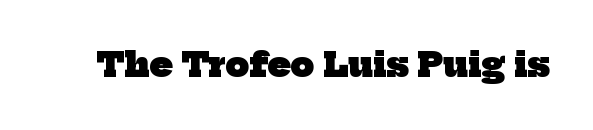
The image shows 33 px heavy serif type; set normal letter spacing, not underlined; low stroke contrast and a medium x-height.
